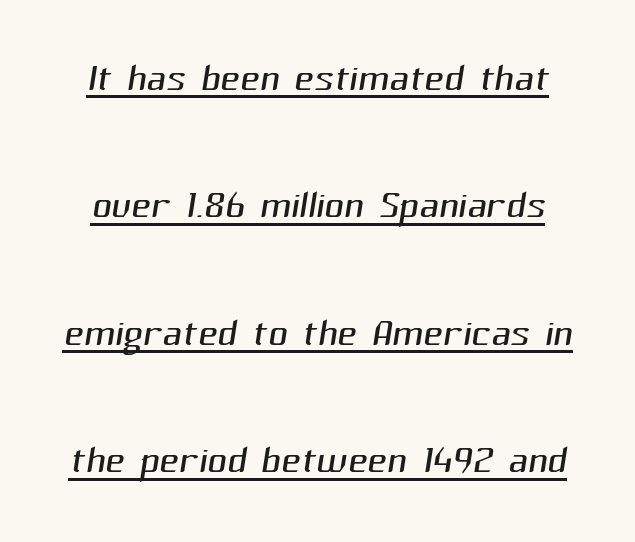
The image shows 54 px light sans-serif type; set loose line spacing (2.36x), normal letter spacing, underlined; medium stroke contrast and a medium x-height.
